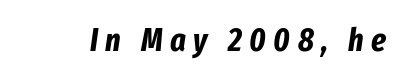
The image shows 33 px bold, condensed type, italic (leaning right); set unusually wide letter spacing (+0.22 em), not underlined; low stroke contrast and a medium x-height.
